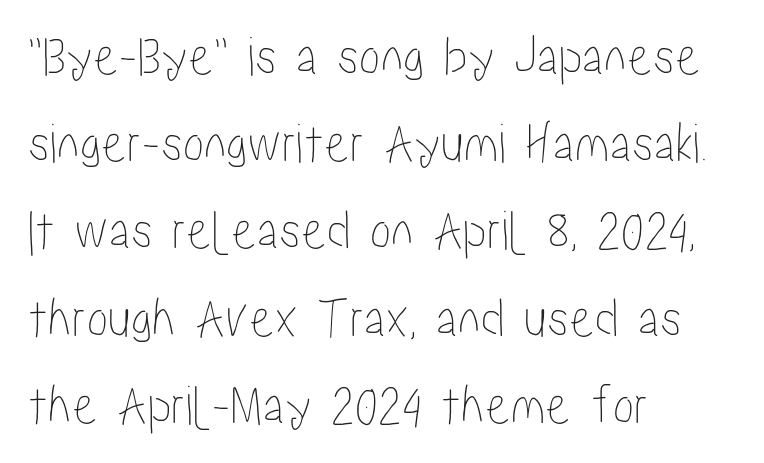
The image shows 57 px condensed type, upright; set left-aligned, normal line spacing (1.53x), normal letter spacing, not underlined; low stroke contrast and a medium x-height.
